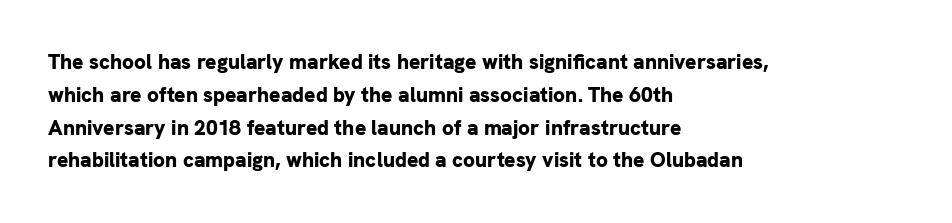
Weight check: bold — yes, fully. This rendering features lettering with no underline. This is the regular roman posture of the typeface. Is there much room between lines? A standard amount, neither cramped nor airy. No extra tracking has been applied to these lines. The rag falls on the right side of this text block.
